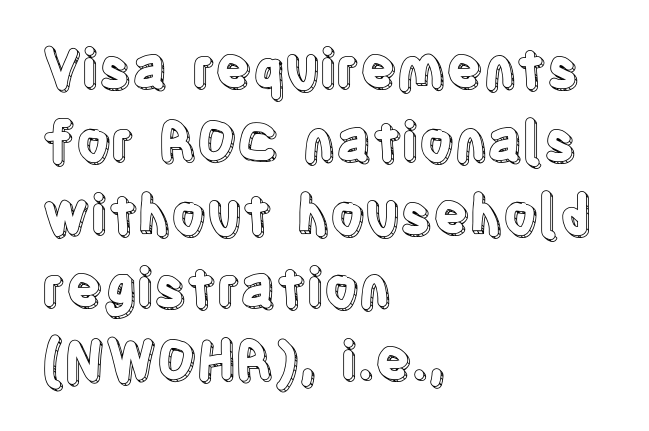
{"italic": "no", "width": "condensed", "x_height": "large", "monospaced": "no", "underline": "no", "align": "left", "line_spacing": "normal", "line_spacing_ratio": 1.35, "letter_spacing": "normal", "letter_spacing_em": 0.0, "glyph_px": 54}
